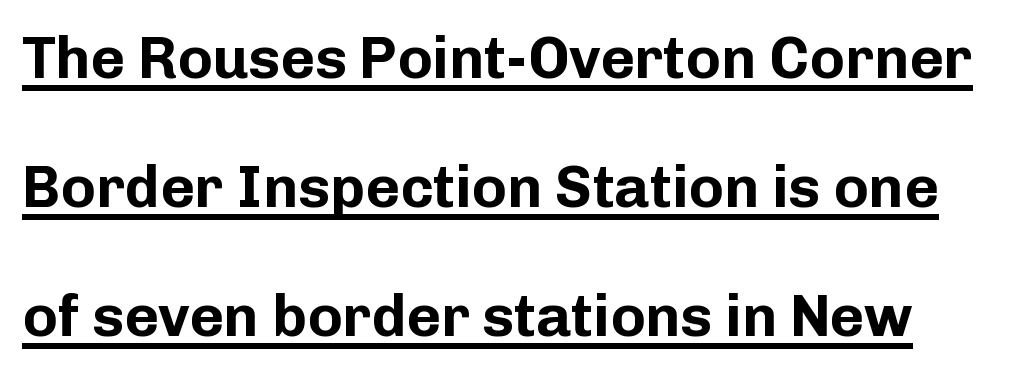
{"serif": "no", "italic": "no", "bold": "yes", "weight": "bold", "width": "normal", "stroke_contrast": "low", "x_height": "medium", "monospaced": "no", "underline": "yes", "line_spacing": "loose", "line_spacing_ratio": 2.19, "letter_spacing": "normal", "letter_spacing_em": 0.0, "glyph_px": 59}
